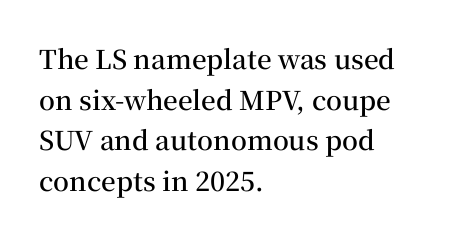
{"italic": "no", "bold": "semi", "underline": "no", "align": "left", "line_spacing": "normal", "line_spacing_ratio": 1.56, "letter_spacing": "normal", "letter_spacing_em": 0.0, "glyph_px": 26}
